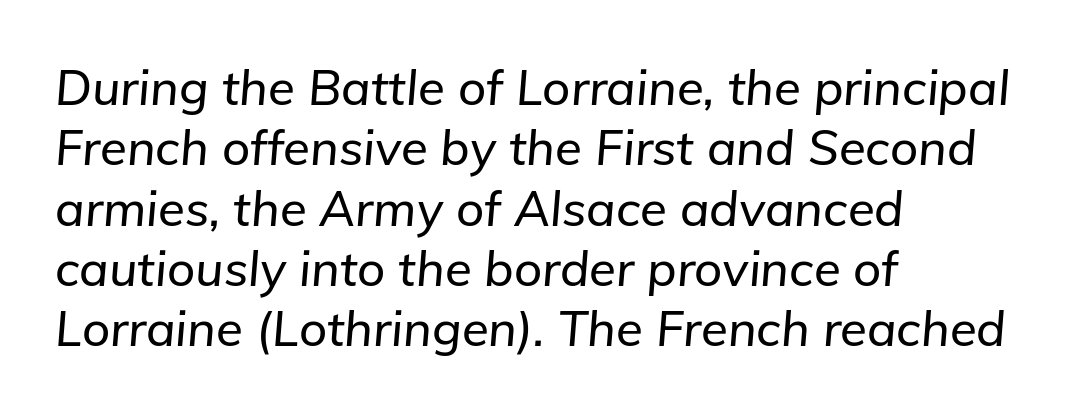
Q: Is the text italic (slanted)? A: Yes, it leans right by about 5 degrees.
Q: Is the text underlined? A: No.
Q: How is the paragraph aligned? A: Left-aligned.
Q: Is the spacing between letters normal or unusually wide? A: Normal.
Q: Width (condensed, normal, or wide)? A: Normal.
Q: Stroke contrast? A: Low.
Q: x-height? A: Medium.
Q: Monospaced? A: No.
